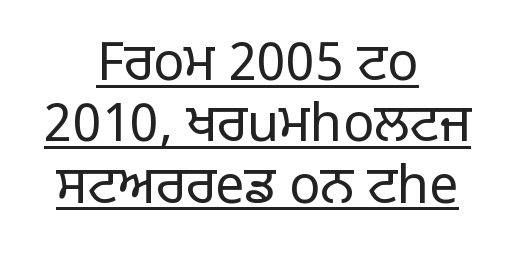
Q: Is the text bold? A: No.
Q: Is the text italic (slanted)? A: No, it is upright.
Q: Is the typeface a serif or a sans-serif typeface? A: Sans-serif.
Q: Is the text underlined? A: Yes.
Q: How is the paragraph aligned? A: Centered.
Q: Is the spacing between letters normal or unusually wide? A: Normal.
Q: Width (condensed, normal, or wide)? A: Normal.
Q: Stroke contrast? A: Low.
Q: x-height? A: Large.
Q: Monospaced? A: No.
